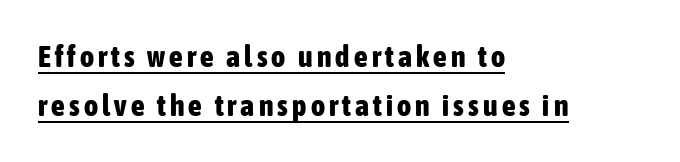
The image shows 30 px bold, condensed sans-serif type, upright; set left-aligned, normal line spacing (1.64x), underlined; low stroke contrast and a medium x-height.
